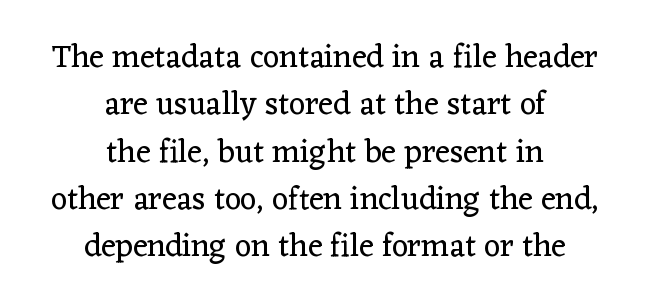
Q: Is the text bold? A: No.
Q: Is the text italic (slanted)? A: No, it is upright.
Q: Is the typeface a serif or a sans-serif typeface? A: Serif.
Q: Is the text underlined? A: No.
Q: How is the paragraph aligned? A: Centered.
Q: Is the spacing between letters normal or unusually wide? A: Normal.
Q: Is the spacing between lines tight, normal or loose? A: Normal.
Q: Width (condensed, normal, or wide)? A: Normal.
Q: Stroke contrast? A: Low.
Q: x-height? A: Medium.
Q: Monospaced? A: No.
